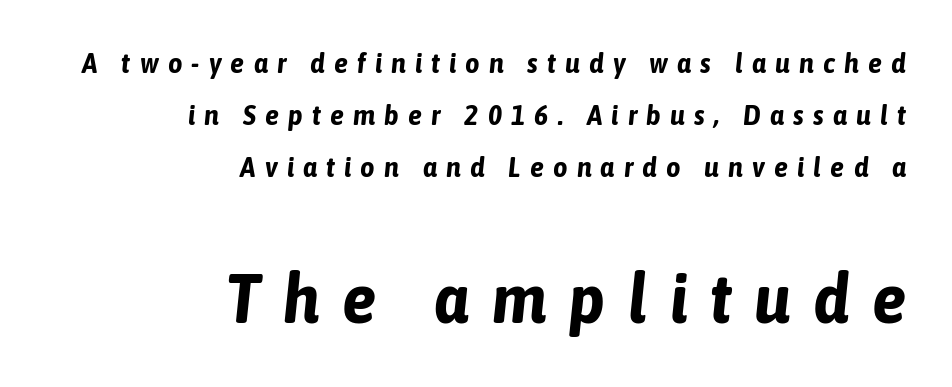
{"italic": "yes", "lean": "right", "slant_degrees": 6, "bold": "yes", "weight": "bold", "width": "condensed", "stroke_contrast": "low", "x_height": "medium", "monospaced": "no", "underline": "no", "align": "right", "line_spacing_ratio": 1.85, "letter_spacing": "wide", "letter_spacing_em": 0.33, "larger_block": "second", "size_ratio": 2.46, "glyph_px": 69}
